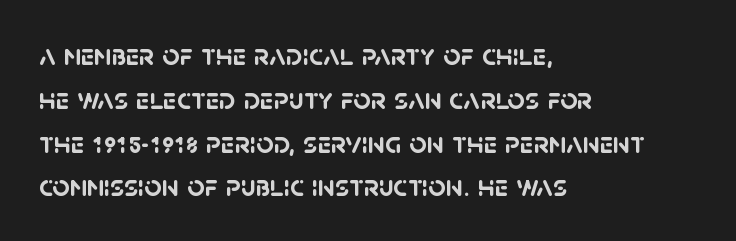
Visually the block forms a straight wall on the left and a jagged coastline on the right. The block of text has a typical density, with ordinary space between rows. Tracking here is standard; glyphs follow each other at the usual distance. Each row of text sits above clean, open space. Strokes here are thick enough to call this a true bold.
